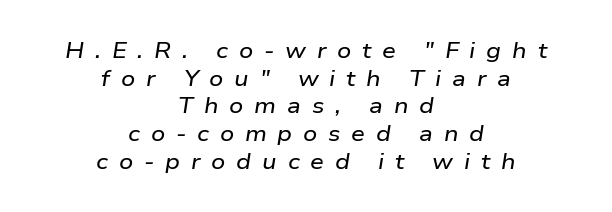
The image shows 22 px text type, italic (leaning right); set centered, normal line spacing (1.26x), unusually wide letter spacing (+0.49 em), not underlined.
